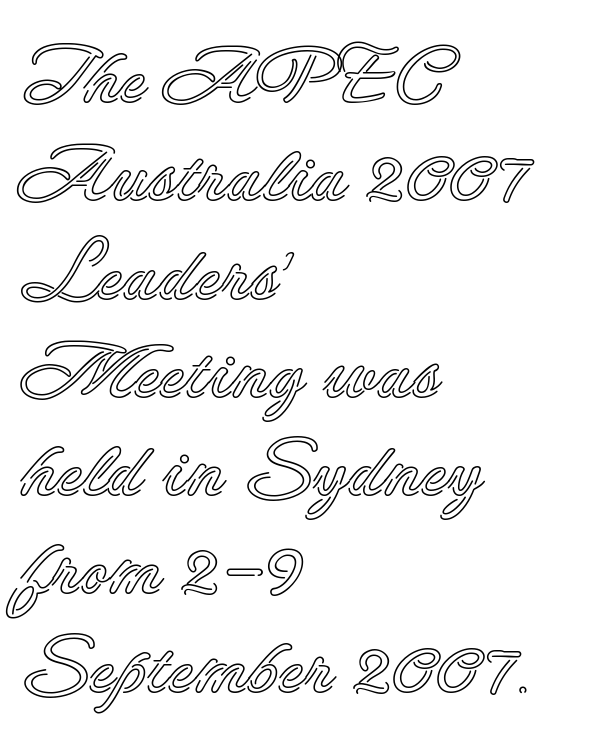
The image shows 78 px text type; set left-aligned, normal line spacing (1.26x), normal letter spacing, not underlined; a small x-height.
